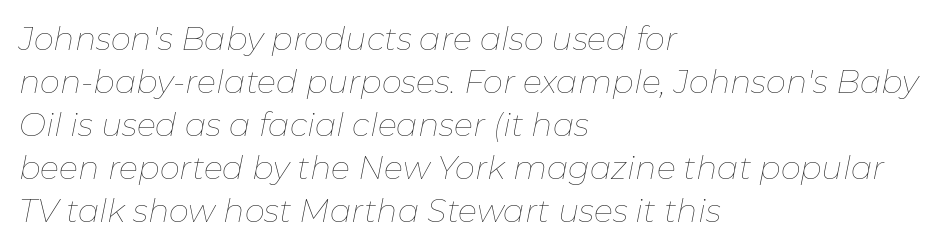
Q: Is the text bold? A: No.
Q: Is the text italic (slanted)? A: Yes, it leans right by about 11 degrees.
Q: Is the text underlined? A: No.
Q: How is the paragraph aligned? A: Left-aligned.
Q: Is the spacing between letters normal or unusually wide? A: Normal.
Q: Is the spacing between lines tight, normal or loose? A: Normal.
Q: Width (condensed, normal, or wide)? A: Normal.
Q: Stroke contrast? A: Low.
Q: x-height? A: Medium.
Q: Monospaced? A: No.
